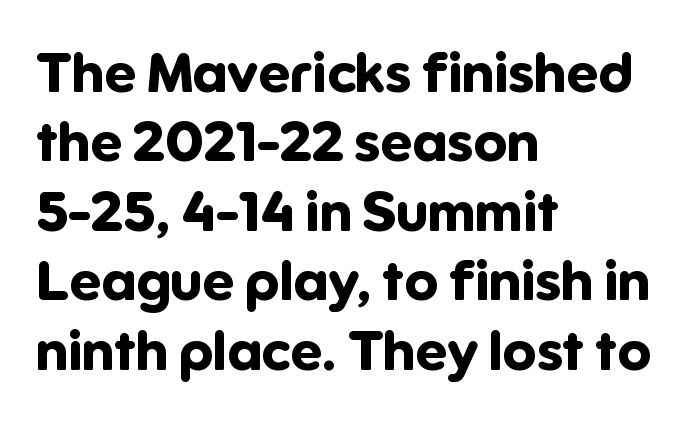
Character widths vary here, with narrow letters taking less room than wide ones. This rendering leaves character spacing at its baseline value. The lines in this sample share a left origin and differ only in where they stop. A typesetter would label this face a sans. A typesetter would mark this as roman, not italic.
